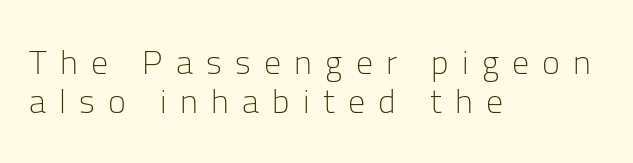
{"serif": "no", "italic": "no", "bold": "no", "weight": "light", "width": "normal", "stroke_contrast": "low", "x_height": "medium", "monospaced": "no", "underline": "no", "align": "left", "line_spacing_ratio": 1.16, "letter_spacing": "wide", "letter_spacing_em": 0.39, "glyph_px": 34}
